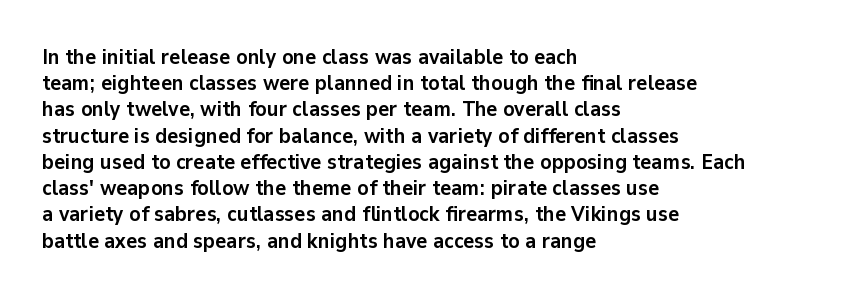
Does the weight exceed regular? Yes, all the way to bold. A typesetter would mark this as roman, not italic. The glyphs are unaccompanied by any horizontal stroke below them. Interline gaps are of average width in this sample. The horizontal fit of the characters is conventional and even.
